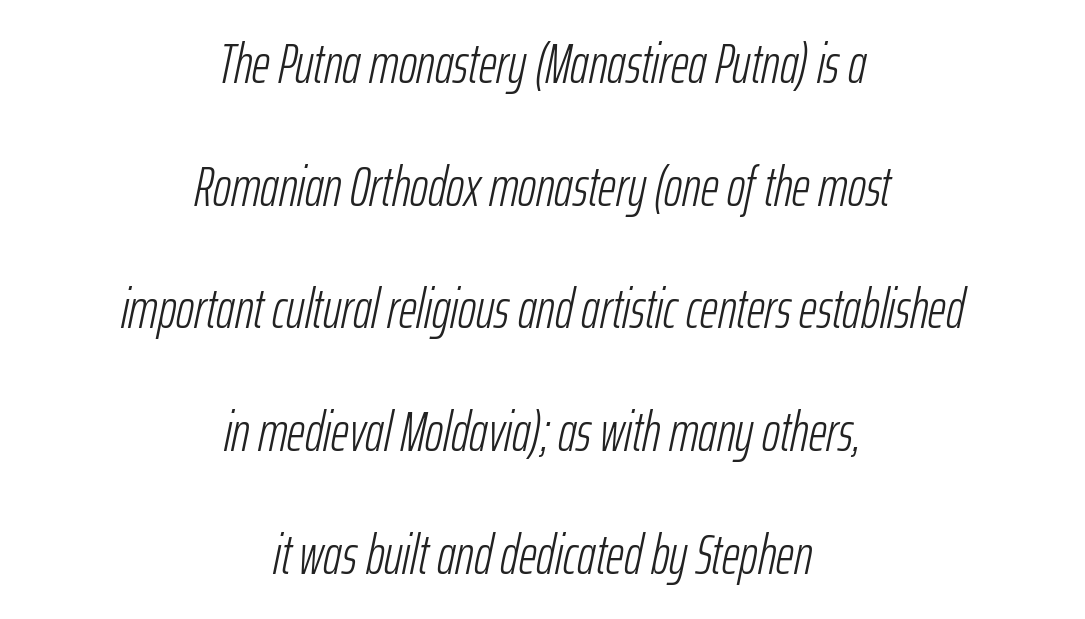
The image shows 55 px light, condensed type, italic (leaning right); set centered, loose line spacing (2.23x), normal letter spacing, not underlined; low stroke contrast and a medium x-height.
